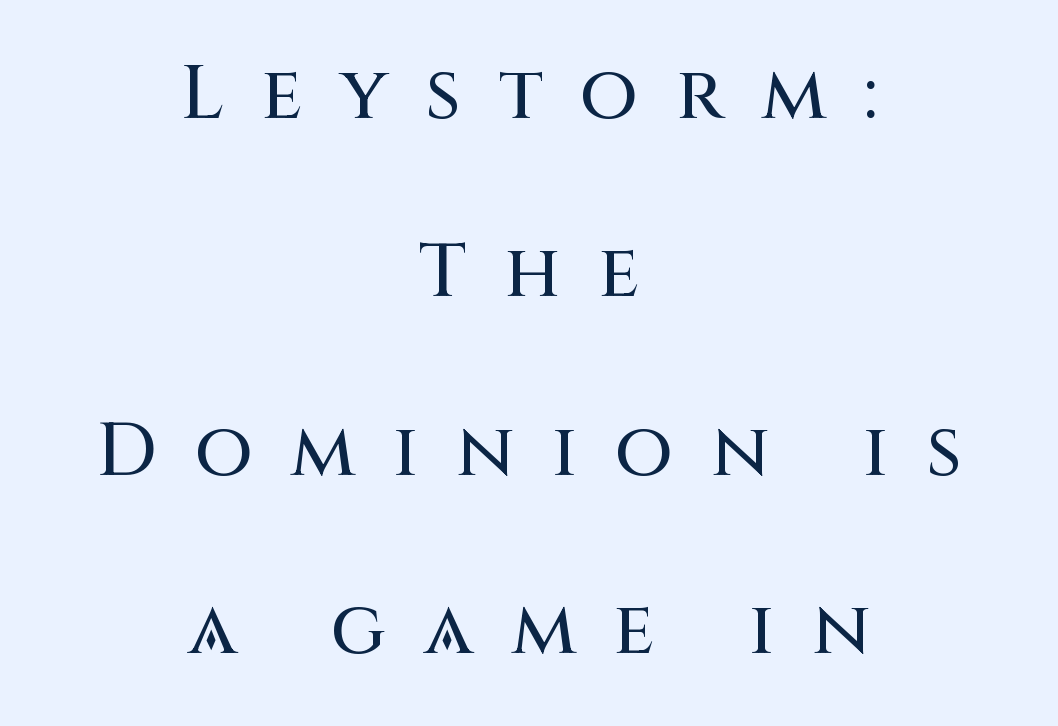
The image shows 75 px sans-serif type, upright; set centered, loose line spacing (2.38x), unusually wide letter spacing (+0.5 em), not underlined; medium stroke contrast and a large x-height.
